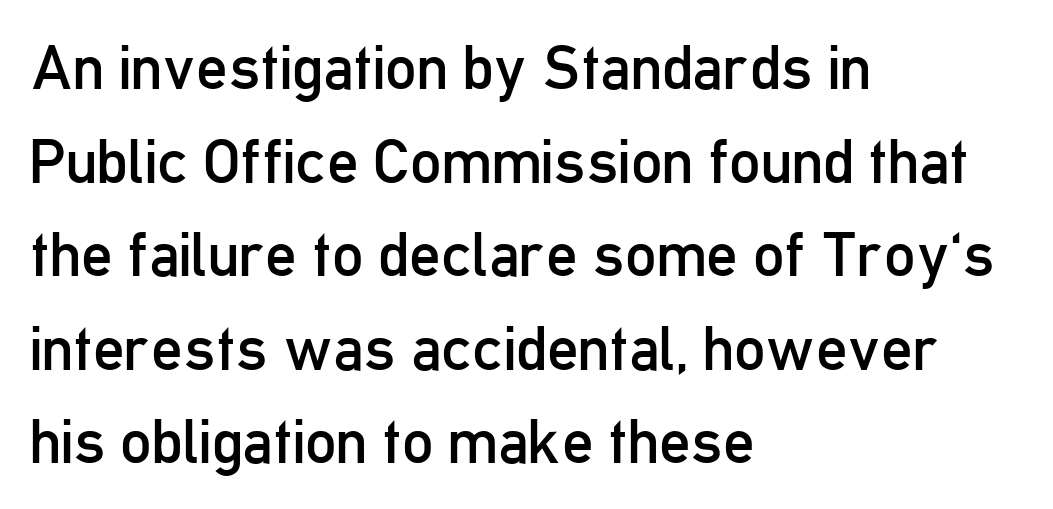
The image shows 62 px regular-weight, condensed sans-serif type, upright; set left-aligned, normal line spacing (1.51x), normal letter spacing, not underlined; low stroke contrast and a medium x-height.
